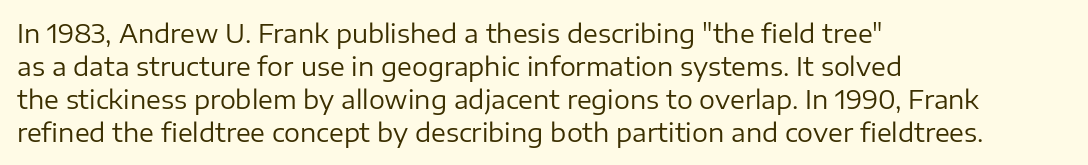
The setting favours the left margin, as ordinary paragraphs usually do. The letters stand upright; this is a roman face. Does the leading feel generous? No, just average. The passage shown has conventional tracking throughout. Each stroke keeps to a modest, everyday thickness or less.
